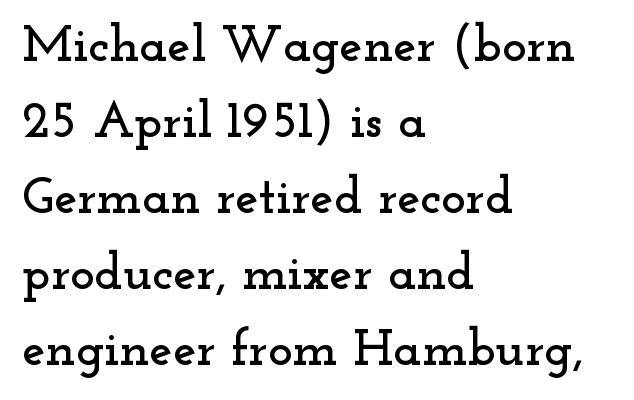
The image shows 52 px wide serif type, upright; set left-aligned, normal line spacing (1.46x), normal letter spacing, not underlined; low stroke contrast and a small x-height.
